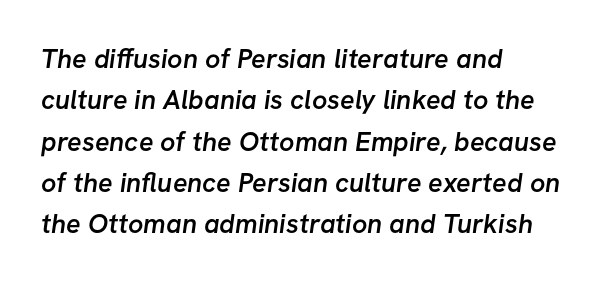
There is no visible air inserted between adjacent glyphs. The specimen omits any rule beneath the text block's lines. Summary of vertical rhythm: regular, with standard interline spacing. Each line starts at the same left margin while the right side varies.
